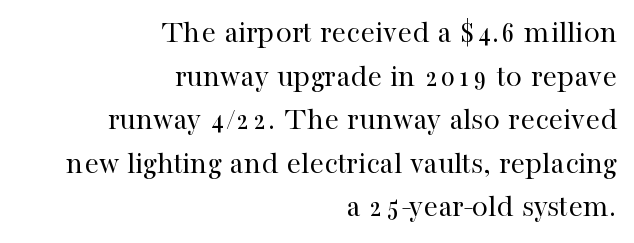
Q: Is the text bold? A: No.
Q: Is the text italic (slanted)? A: No, it is upright.
Q: Is the typeface a serif or a sans-serif typeface? A: Serif.
Q: Is the text underlined? A: No.
Q: How is the paragraph aligned? A: Right-aligned.
Q: Is the spacing between letters normal or unusually wide? A: Normal.
Q: Is the spacing between lines tight, normal or loose? A: Normal.
Q: Width (condensed, normal, or wide)? A: Normal.
Q: Stroke contrast? A: High.
Q: x-height? A: Medium.
Q: Monospaced? A: No.
